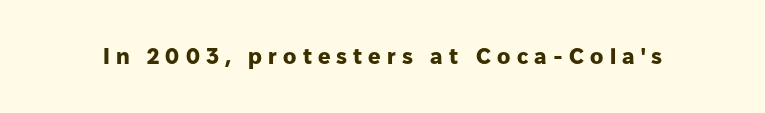
{"italic": "no", "bold": "yes", "underline": "no", "letter_spacing": "wide", "letter_spacing_em": 0.28, "glyph_px": 22}
